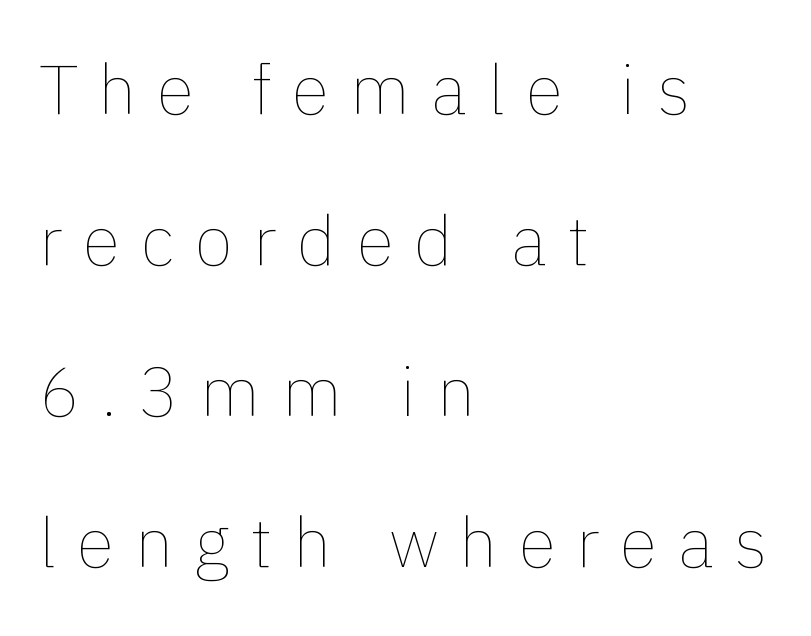
{"italic": "no", "bold": "no", "weight": "thin", "width": "normal", "stroke_contrast": "low", "x_height": "medium", "monospaced": "no", "underline": "no", "align": "left", "line_spacing": "loose", "line_spacing_ratio": 2.19, "letter_spacing": "wide", "letter_spacing_em": 0.3, "glyph_px": 69}
